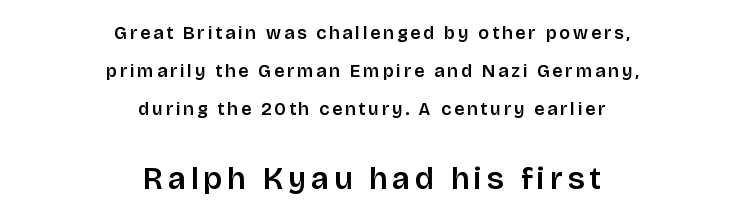
Caption: upper text group reduced, lower text group enlarged. Varying glyph widths throughout — classic text-font behaviour. Layout note: lines centered. The designer dialed line spacing up above the default. Words float on clear page, feet unadorned.
